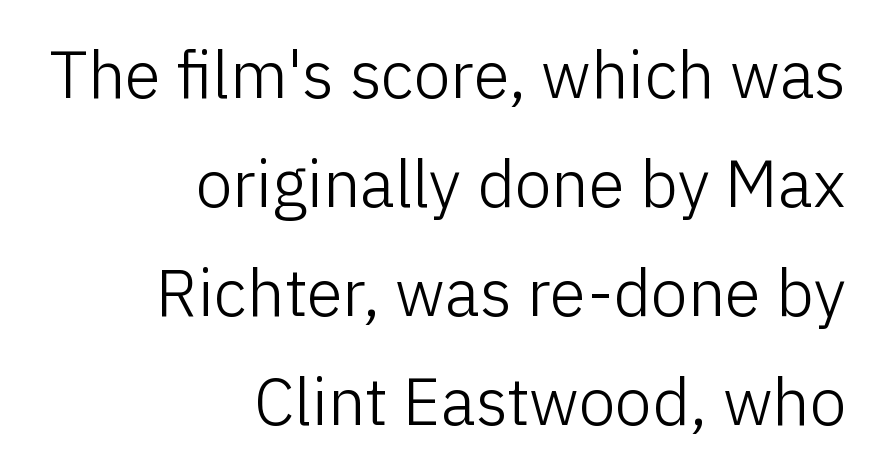
The image shows 66 px light sans-serif type, upright; set right-aligned, normal line spacing (1.65x), normal letter spacing, not underlined; low stroke contrast and a medium x-height.
